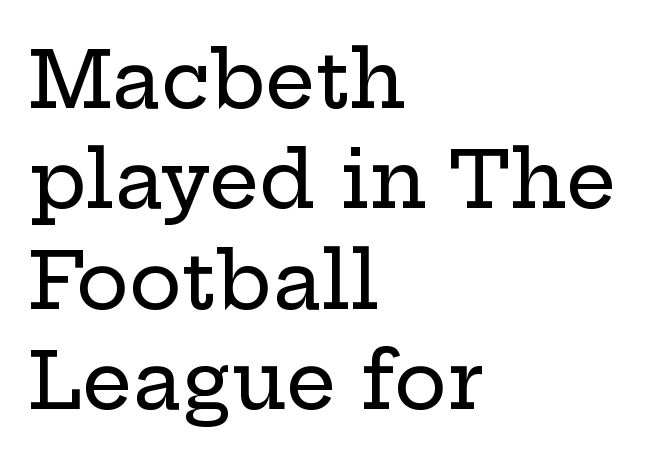
Q: Is the text italic (slanted)? A: No, it is upright.
Q: Is the typeface a serif or a sans-serif typeface? A: Serif.
Q: Is the text underlined? A: No.
Q: How is the paragraph aligned? A: Left-aligned.
Q: Is the spacing between letters normal or unusually wide? A: Normal.
Q: Is the spacing between lines tight, normal or loose? A: Normal.
Q: Width (condensed, normal, or wide)? A: Wide.
Q: Stroke contrast? A: Low.
Q: x-height? A: Medium.
Q: Monospaced? A: No.
